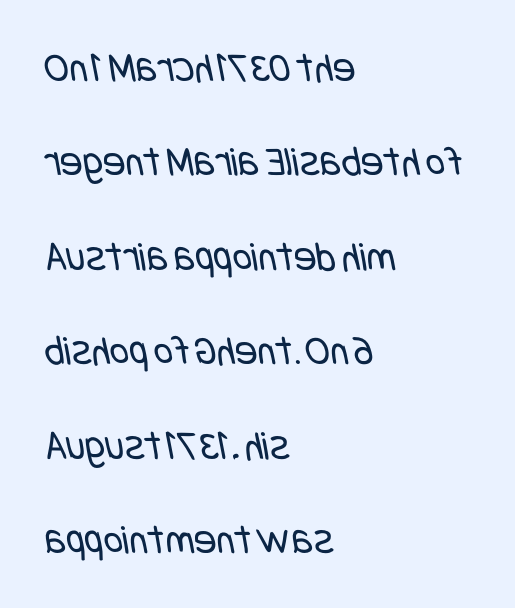
No heavy texture on the line: the type isn't bold. Does extra space separate the letters? No, they use regular spacing. Words float on clear page, feet unadorned. Loosely led — the rows are spread out. Alignment: flush left. The passage shown is typeset with a sans-serif family.
